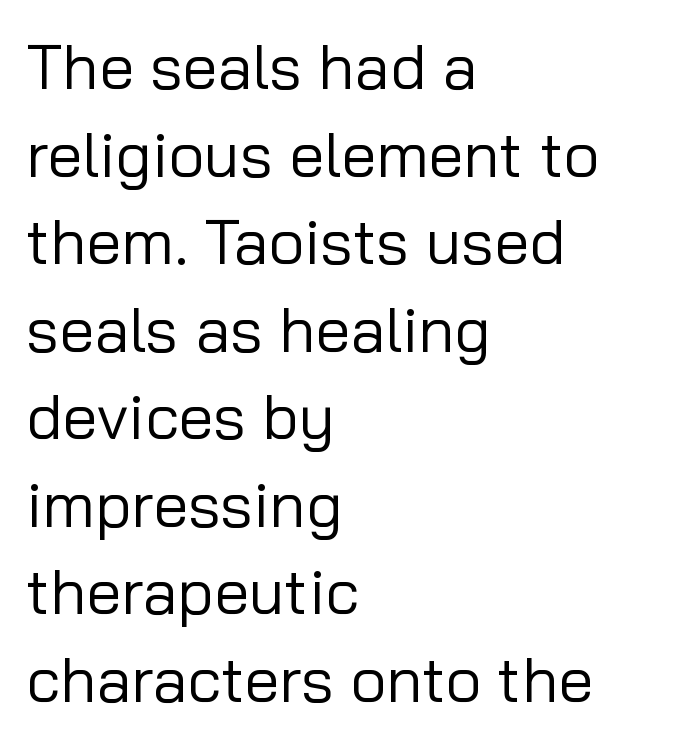
{"serif": "no", "italic": "no", "bold": "no", "weight": "regular", "width": "normal", "stroke_contrast": "low", "x_height": "medium", "monospaced": "no", "underline": "no", "align": "left", "line_spacing": "normal", "line_spacing_ratio": 1.39, "letter_spacing": "normal", "letter_spacing_em": 0.0, "glyph_px": 63}
